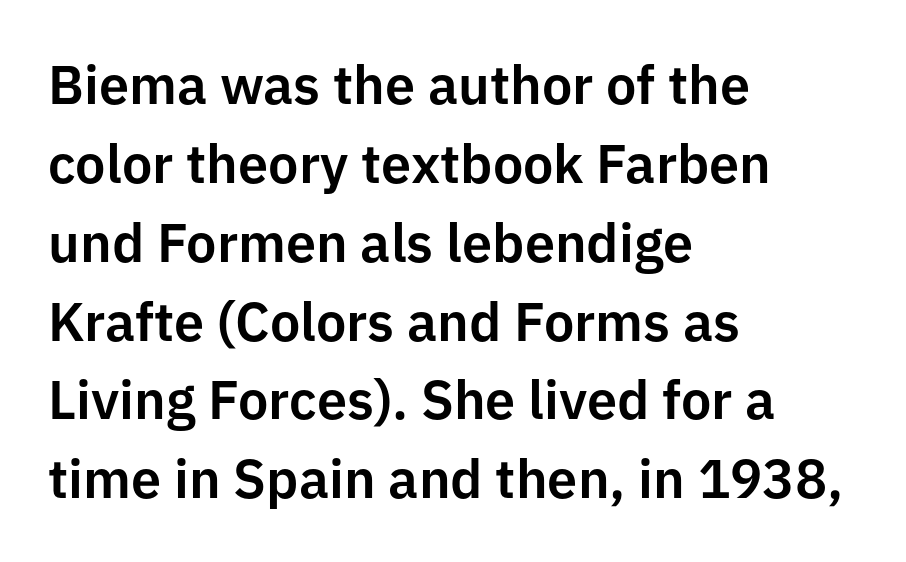
The image shows 54 px sans-serif type, upright; set left-aligned, normal line spacing (1.46x), normal letter spacing, not underlined; low stroke contrast and a medium x-height.
